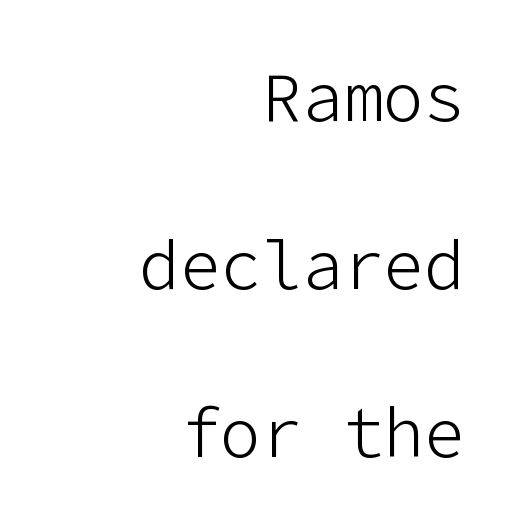
The image shows 68 px light sans-serif type, upright; set right-aligned, loose line spacing (2.47x), normal letter spacing, not underlined; low stroke contrast and a medium x-height.
